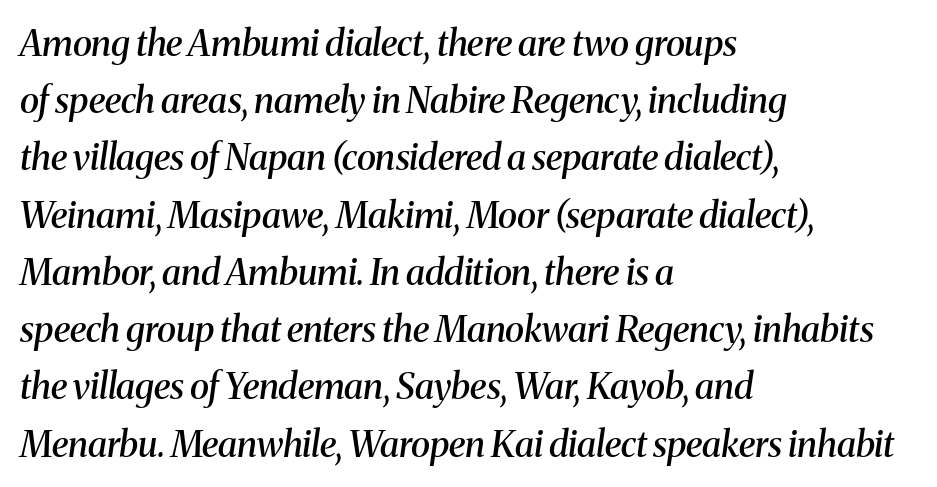
Q: Is the text bold? A: Semi-bold.
Q: Is the text italic (slanted)? A: Yes, it leans right by about 8 degrees.
Q: Is the typeface a serif or a sans-serif typeface? A: Serif.
Q: Is the text underlined? A: No.
Q: How is the paragraph aligned? A: Left-aligned.
Q: Is the spacing between letters normal or unusually wide? A: Normal.
Q: Is the spacing between lines tight, normal or loose? A: Normal.
Q: Width (condensed, normal, or wide)? A: Normal.
Q: Stroke contrast? A: Medium.
Q: x-height? A: Medium.
Q: Monospaced? A: No.
